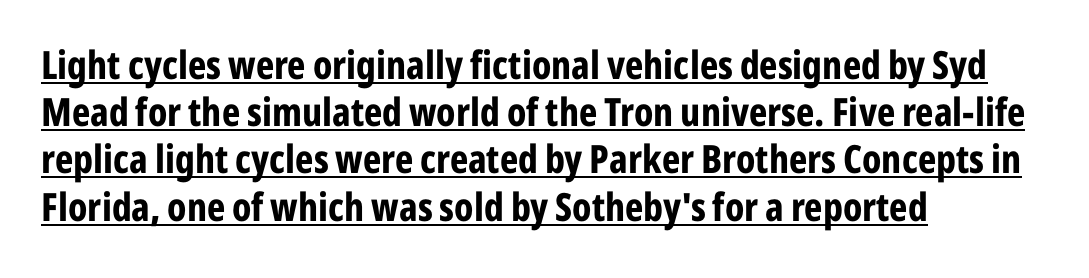
The image shows 39 px bold, condensed sans-serif type, upright; set left-aligned, line spacing 1.21x, normal letter spacing, underlined; low stroke contrast and a medium x-height.
